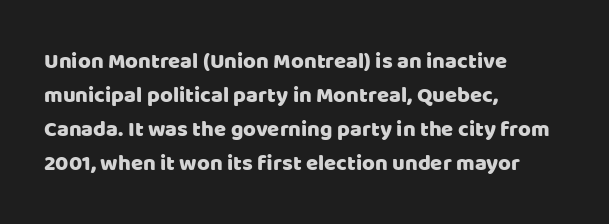
Q: Is the text italic (slanted)? A: No, it is upright.
Q: Is the text underlined? A: No.
Q: How is the paragraph aligned? A: Left-aligned.
Q: Is the spacing between letters normal or unusually wide? A: Normal.
Q: Is the spacing between lines tight, normal or loose? A: Normal.
